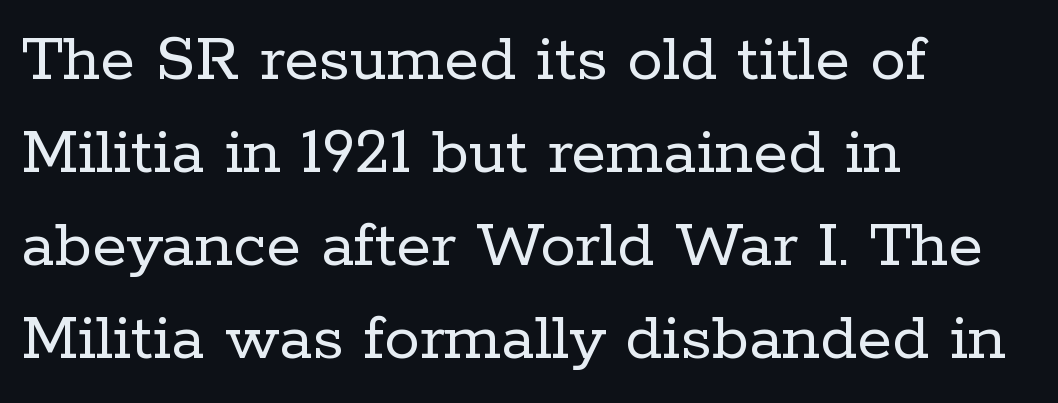
Q: Is the text bold? A: No.
Q: Is the text italic (slanted)? A: No, it is upright.
Q: Is the typeface a serif or a sans-serif typeface? A: Serif.
Q: Is the text underlined? A: No.
Q: How is the paragraph aligned? A: Left-aligned.
Q: Is the spacing between letters normal or unusually wide? A: Normal.
Q: Is the spacing between lines tight, normal or loose? A: Normal.
Q: Width (condensed, normal, or wide)? A: Normal.
Q: Stroke contrast? A: Low.
Q: x-height? A: Medium.
Q: Monospaced? A: No.
